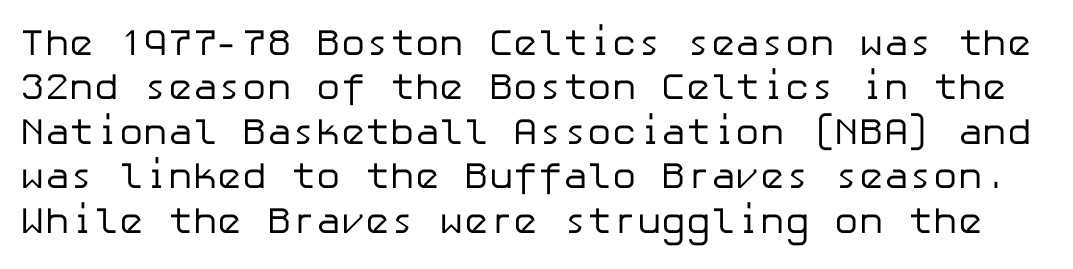
{"serif": "no", "italic": "no", "bold": "no", "weight": "regular", "width": "normal", "stroke_contrast": "low", "x_height": "medium", "underline": "no", "line_spacing_ratio": 1.2, "letter_spacing": "normal", "letter_spacing_em": 0.0, "glyph_px": 37}
